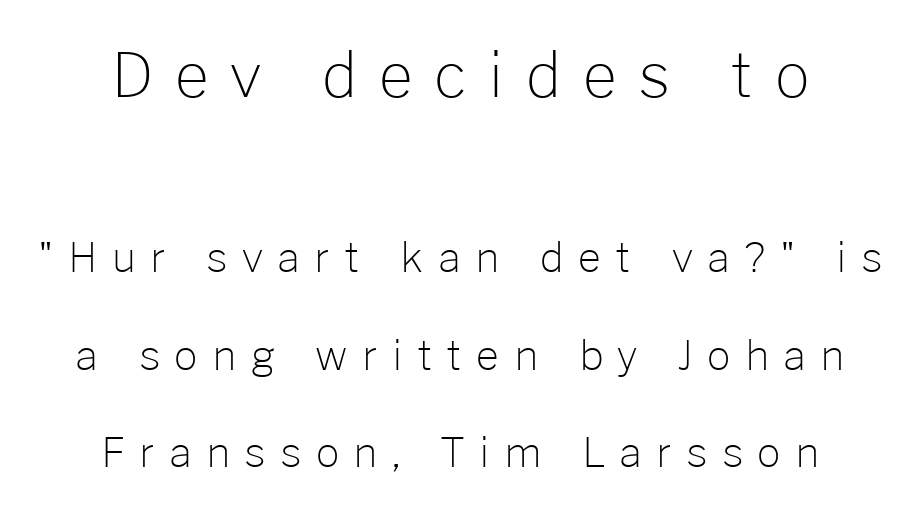
The rendering shrinks the type as you move from the upper chunk to the lower. Stems here are at most as thick as an everyday book face. Whoever set this chose breathing room over compactness in the vertical rhythm. No word sits above an underline. Tracking value appears strongly positive — letters spread wide.
